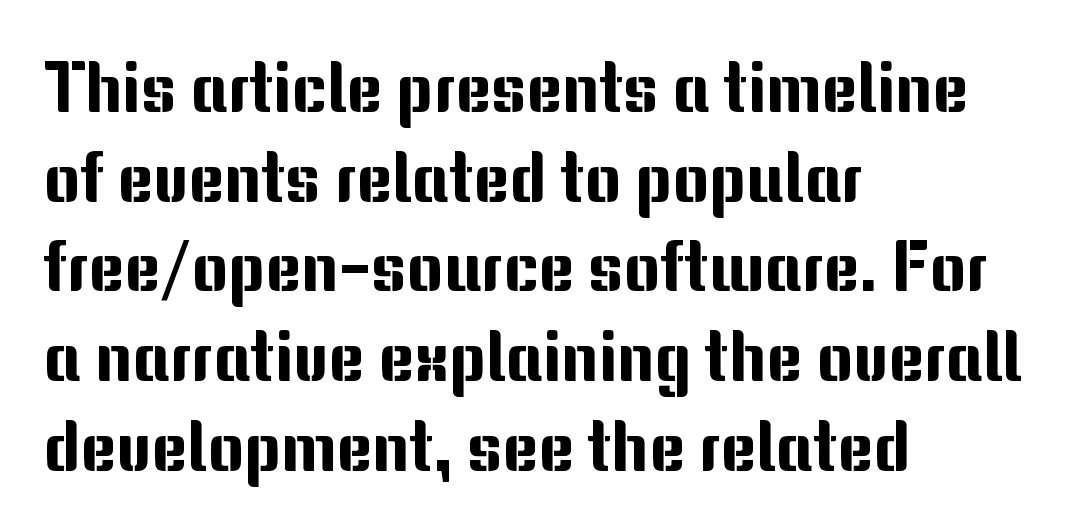
Q: Is the text italic (slanted)? A: No, it is upright.
Q: Is the typeface a serif or a sans-serif typeface? A: Sans-serif.
Q: Is the text underlined? A: No.
Q: How is the paragraph aligned? A: Left-aligned.
Q: Is the spacing between letters normal or unusually wide? A: Normal.
Q: Is the spacing between lines tight, normal or loose? A: Normal.
Q: Width (condensed, normal, or wide)? A: Normal.
Q: Stroke contrast? A: Medium.
Q: x-height? A: Medium.
Q: Monospaced? A: No.
